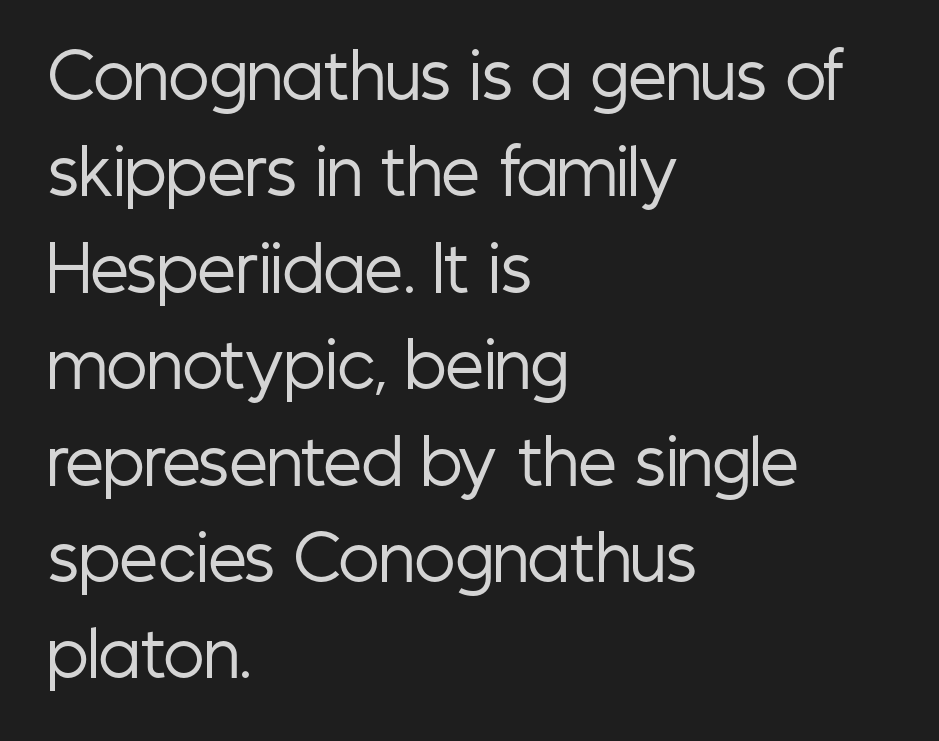
{"serif": "no", "italic": "no", "bold": "no", "weight": "regular", "width": "condensed", "stroke_contrast": "low", "x_height": "medium", "monospaced": "no", "underline": "no", "align": "left", "line_spacing": "normal", "line_spacing_ratio": 1.58, "letter_spacing": "normal", "letter_spacing_em": 0.0, "glyph_px": 61}
